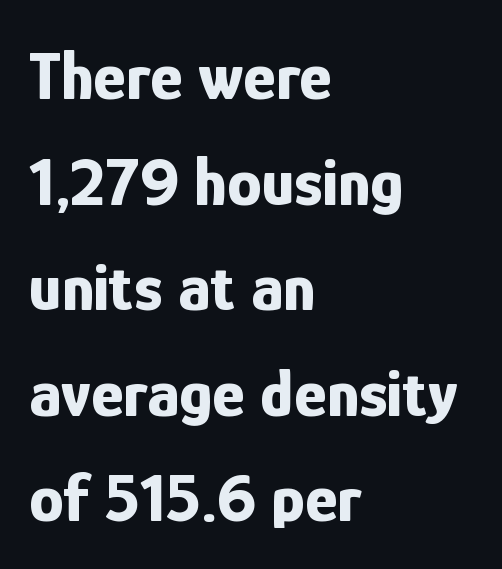
The image shows 69 px bold, condensed sans-serif type, upright; set left-aligned, normal line spacing (1.53x), normal letter spacing, not underlined; low stroke contrast and a medium x-height.
